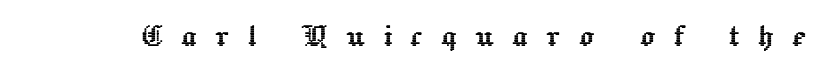
{"italic": "no", "width": "normal", "x_height": "medium", "monospaced": "no", "underline": "no", "letter_spacing": "wide", "letter_spacing_em": 0.49, "glyph_px": 37}
